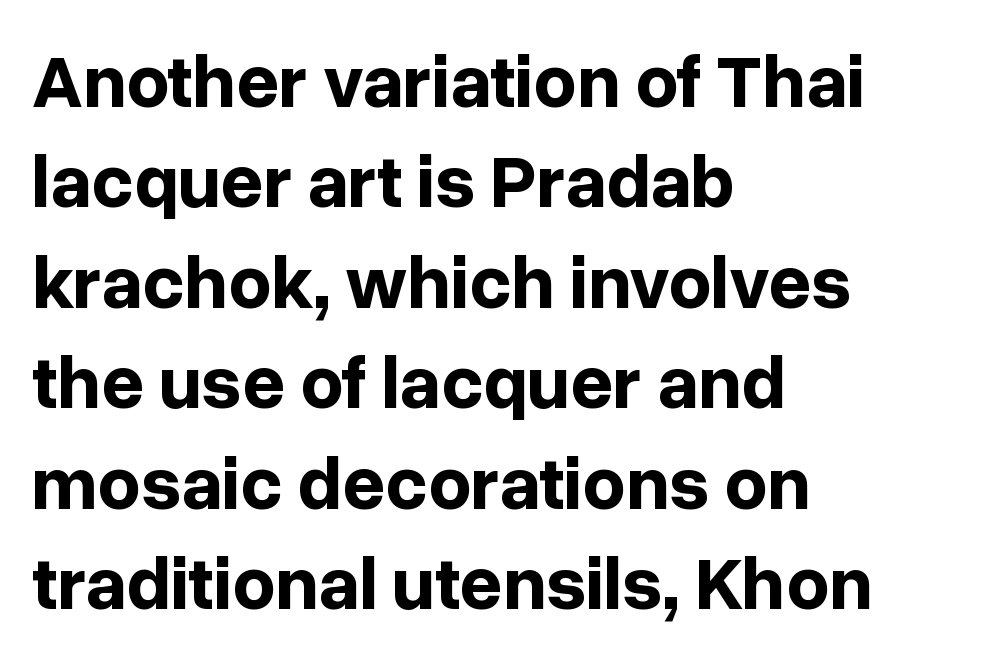
The image shows 75 px bold sans-serif type, upright; set left-aligned, normal line spacing (1.34x), normal letter spacing, not underlined; low stroke contrast and a medium x-height.
